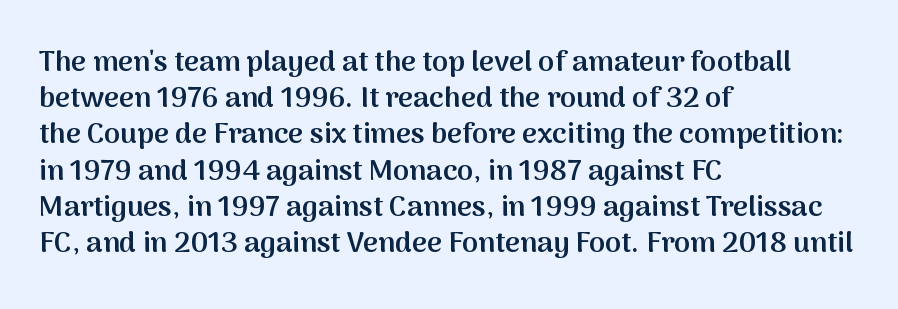
{"serif": "no", "italic": "no", "bold": "semi", "weight": "semibold", "width": "normal", "stroke_contrast": "medium", "x_height": "medium", "monospaced": "no", "underline": "no", "align": "left", "line_spacing": "normal", "line_spacing_ratio": 1.25, "letter_spacing": "normal", "letter_spacing_em": 0.0, "glyph_px": 29}
